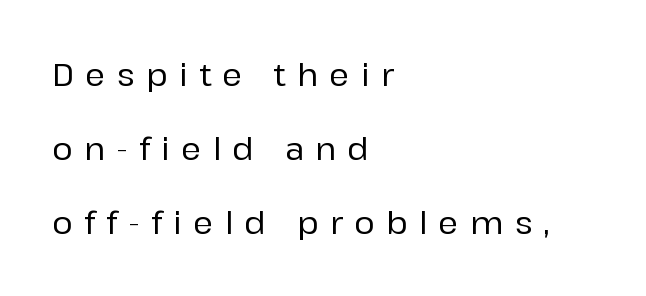
Q: Is the text italic (slanted)? A: No, it is upright.
Q: Is the typeface a serif or a sans-serif typeface? A: Sans-serif.
Q: Is the text underlined? A: No.
Q: How is the paragraph aligned? A: Left-aligned.
Q: Is the spacing between letters normal or unusually wide? A: Unusually wide.
Q: Is the spacing between lines tight, normal or loose? A: Loose.
Q: Width (condensed, normal, or wide)? A: Normal.
Q: Stroke contrast? A: Low.
Q: x-height? A: Medium.
Q: Monospaced? A: No.
